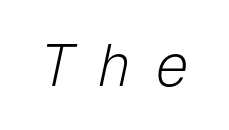
The image shows 59 px light type, italic (leaning right); set unusually wide letter spacing (+0.43 em), not underlined; low stroke contrast and a medium x-height.
